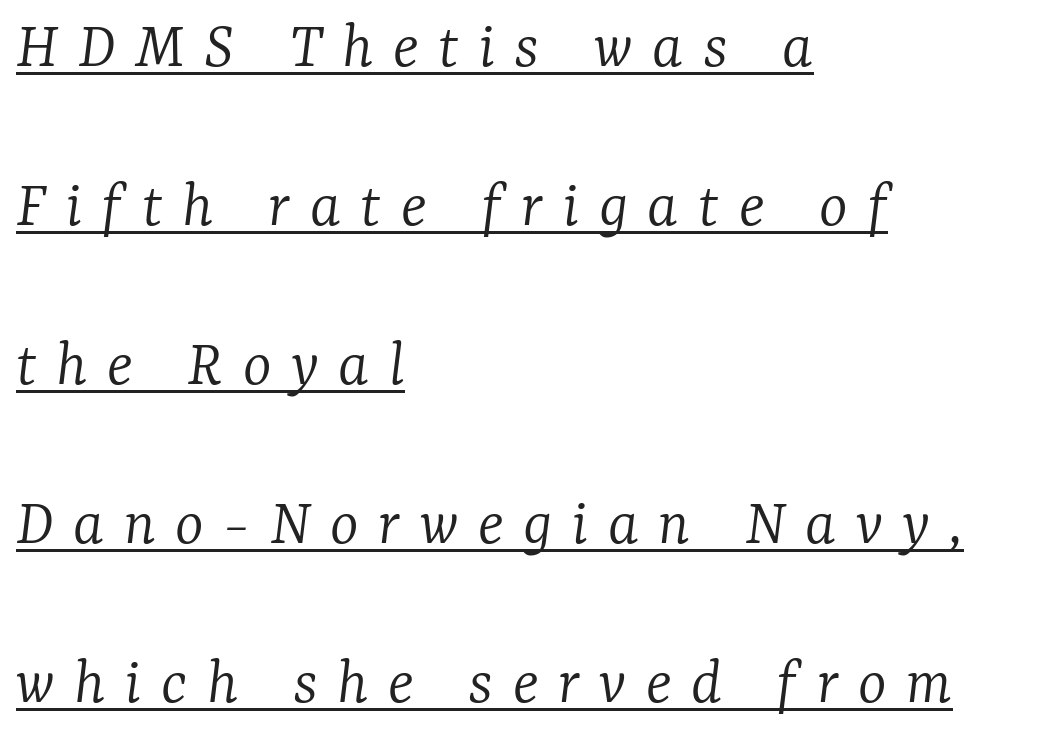
{"serif": "yes", "italic": "yes", "lean": "right", "slant_degrees": 7, "bold": "no", "weight": "light", "width": "normal", "stroke_contrast": "low", "x_height": "medium", "monospaced": "no", "underline": "yes", "align": "left", "line_spacing": "loose", "line_spacing_ratio": 2.34, "letter_spacing": "wide", "letter_spacing_em": 0.29, "glyph_px": 68}
